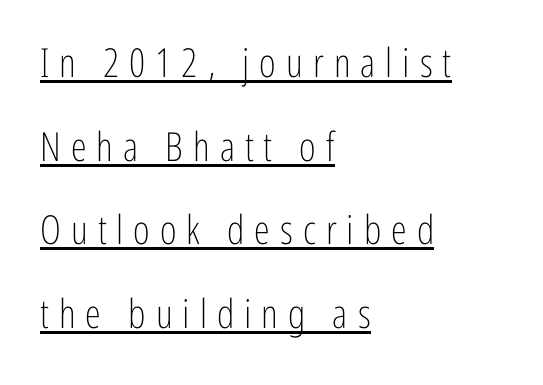
You could only call the tracking loose — the letters float apart. Airy leading. The passage shown is not bold in any degree. In CSS terms this would be text-align: left. The rendered words wear a rule along their underside. You can tell it's not italic because the verticals are truly vertical.
